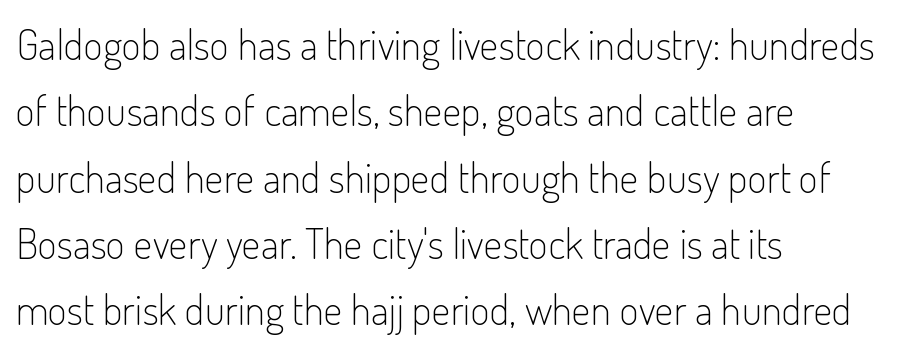
The cut favours lightness, reaching ordinary text weight at its darkest. The string is rendered with underlining switched off. Characters remain perfectly vertical along every line. In terms of letterspacing, this is plain default setting. Type style note: lacks serifs. Each letter keeps its own natural width here, so spacing adapts to shape.
